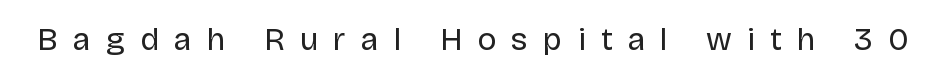
{"serif": "no", "italic": "no", "bold": "no", "weight": "regular", "width": "normal", "stroke_contrast": "low", "x_height": "large", "monospaced": "no", "underline": "no", "letter_spacing": "wide", "letter_spacing_em": 0.47, "glyph_px": 32}
